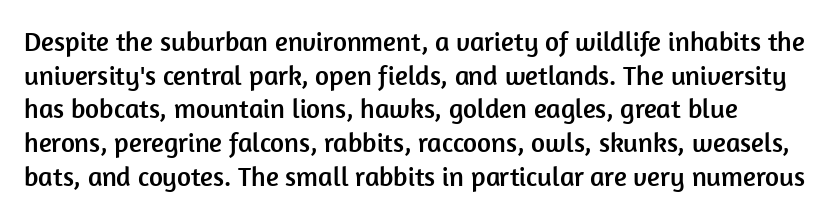
{"italic": "no", "underline": "no", "line_spacing": "normal", "line_spacing_ratio": 1.25, "letter_spacing": "normal", "letter_spacing_em": 0.0, "glyph_px": 27}
